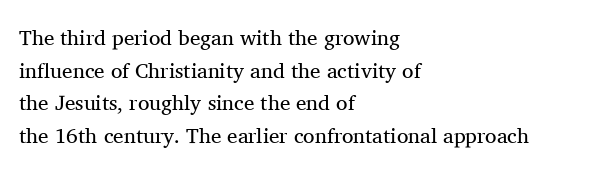
The axis of the letterforms is exactly vertical. Here the glyphs are tracked normally, forming tight word shapes. Descenders hang freely into open space. Line beginnings align vertically; line endings do not. The rows are spaced the way most documents space them.
